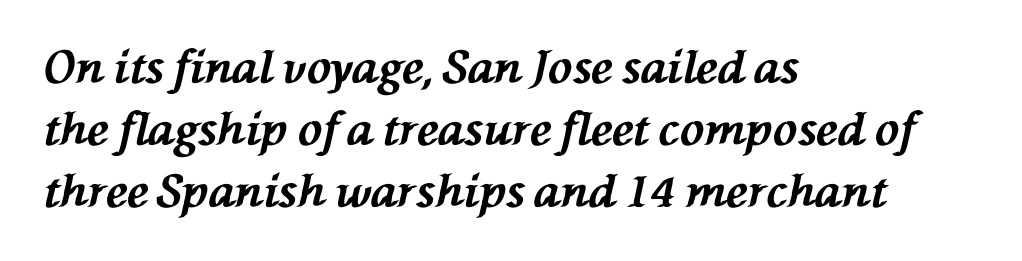
Caption: bold face, heavy strokes. The passage shown has conventional tracking throughout. Observe the lean: these are italic letterforms. Looks like regular typesetting: each glyph gets only the width it needs. This sample keeps an unexceptional amount of space between lines. These lines are set flush left with a ragged right edge.
